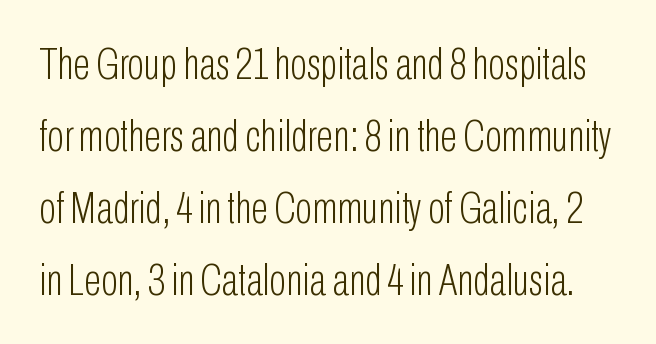
Q: Is the text bold? A: No.
Q: Is the text italic (slanted)? A: No, it is upright.
Q: Is the typeface a serif or a sans-serif typeface? A: Sans-serif.
Q: Is the text underlined? A: No.
Q: Is the spacing between letters normal or unusually wide? A: Normal.
Q: Is the spacing between lines tight, normal or loose? A: Normal.
Q: Width (condensed, normal, or wide)? A: Condensed.
Q: Stroke contrast? A: Low.
Q: x-height? A: Medium.
Q: Monospaced? A: No.
